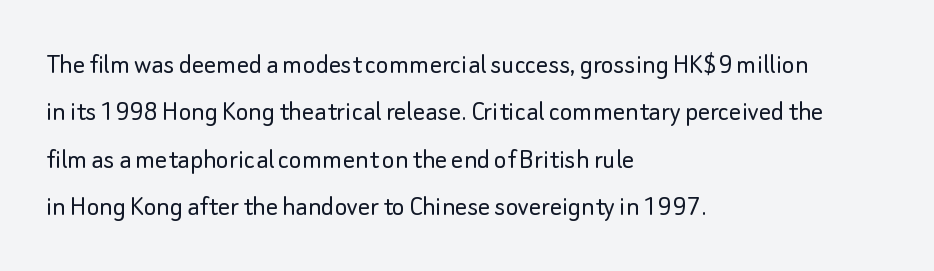
Q: Is the text bold? A: No.
Q: Is the text italic (slanted)? A: No, it is upright.
Q: Is the typeface a serif or a sans-serif typeface? A: Sans-serif.
Q: Is the text underlined? A: No.
Q: How is the paragraph aligned? A: Left-aligned.
Q: Is the spacing between letters normal or unusually wide? A: Normal.
Q: Is the spacing between lines tight, normal or loose? A: Normal.
Q: Width (condensed, normal, or wide)? A: Normal.
Q: Stroke contrast? A: Low.
Q: x-height? A: Small.
Q: Monospaced? A: No.
